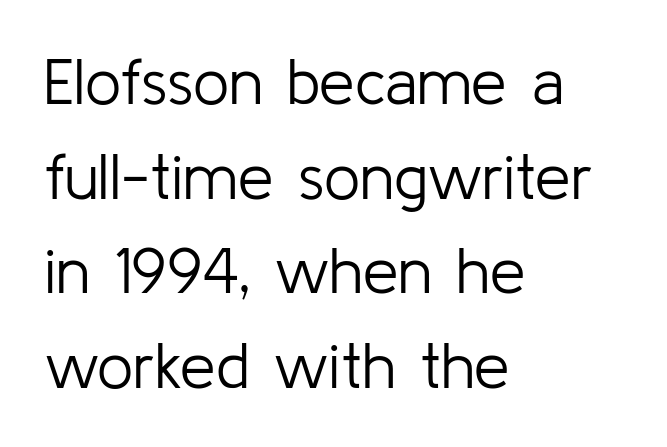
The string is rendered with underlining switched off. The passage is arranged the way most books set body copy — flush left. The letters advance in unequal steps, a hallmark of proportional type. Default kerning and tracking; the words read as compact shapes.
